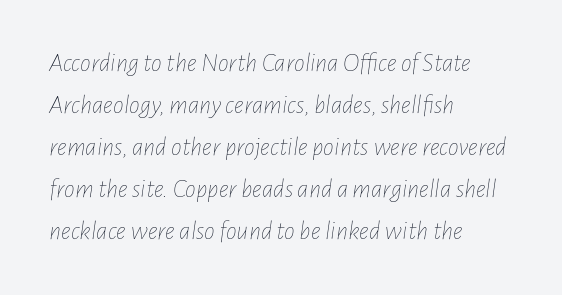
No letter is thick-stroked: the sample isn't bold. The designer left line spacing at the default. The rendering anchors every line to the left-hand side. Here the glyphs are tracked normally, forming tight word shapes. The baseline area is clear. When letters slant like this, we call the style italic.
